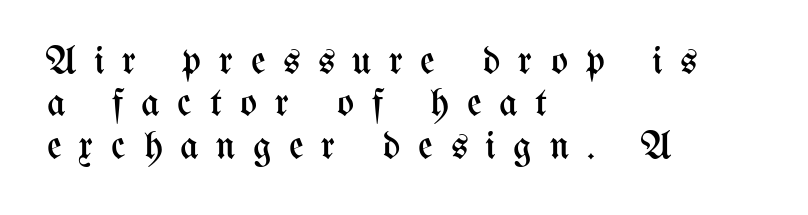
You can tell it's not italic because the verticals are truly vertical. Spacing between characters has been opened up far beyond the box default. Each letter keeps its own natural width here, so spacing adapts to shape. Cramped leading. Glance below the letters and you will spot only blank space. The lines in this sample share a left origin and differ only in where they stop.
